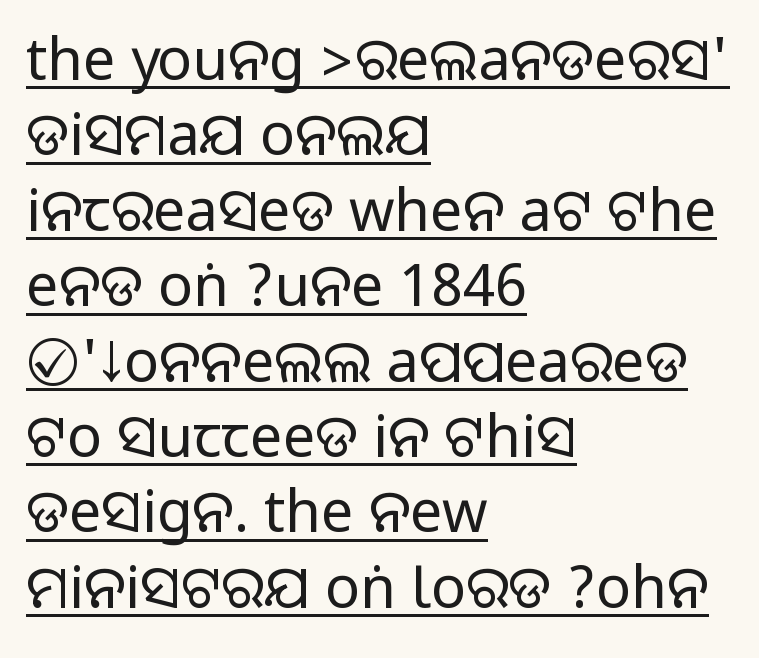
Q: Is the text italic (slanted)? A: No, it is upright.
Q: Is the typeface a serif or a sans-serif typeface? A: Sans-serif.
Q: Is the text underlined? A: Yes.
Q: How is the paragraph aligned? A: Left-aligned.
Q: Is the spacing between letters normal or unusually wide? A: Normal.
Q: Is the spacing between lines tight, normal or loose? A: Normal.
Q: Width (condensed, normal, or wide)? A: Normal.
Q: Stroke contrast? A: Medium.
Q: Monospaced? A: No.
